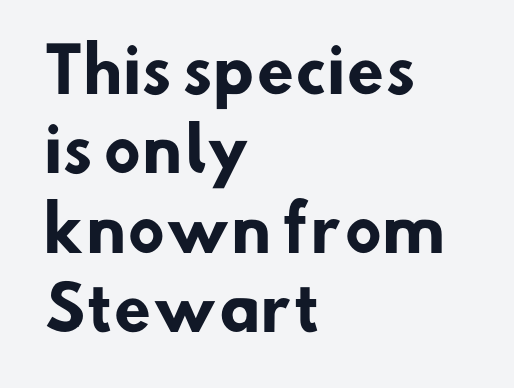
Q: Is the text bold? A: Yes.
Q: Is the typeface a serif or a sans-serif typeface? A: Sans-serif.
Q: Is the text underlined? A: No.
Q: How is the paragraph aligned? A: Left-aligned.
Q: Is the spacing between letters normal or unusually wide? A: Normal.
Q: Is the spacing between lines tight, normal or loose? A: Normal.
Q: Width (condensed, normal, or wide)? A: Normal.
Q: Stroke contrast? A: Low.
Q: x-height? A: Small.
Q: Monospaced? A: No.
